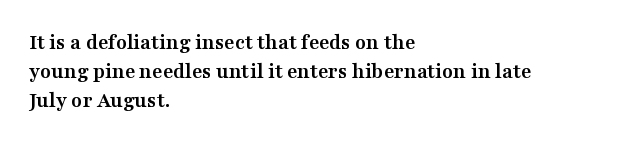
I'd describe the lettering as bold — thick and assertive. Line starts are locked; line ends wander. Nope, not italic — everything's standing straight. Only glyphs here, with clear space below each row.
